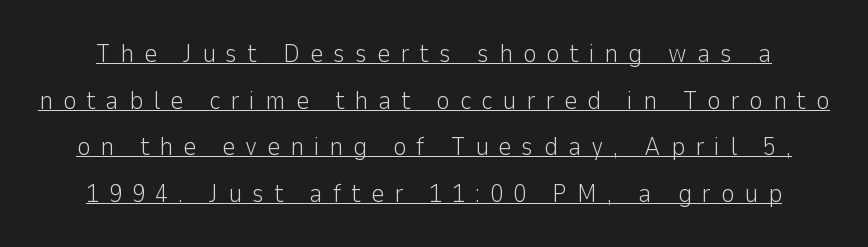
The image shows 26 px text type, upright; set line spacing 1.79x, unusually wide letter spacing (+0.38 em), underlined.
